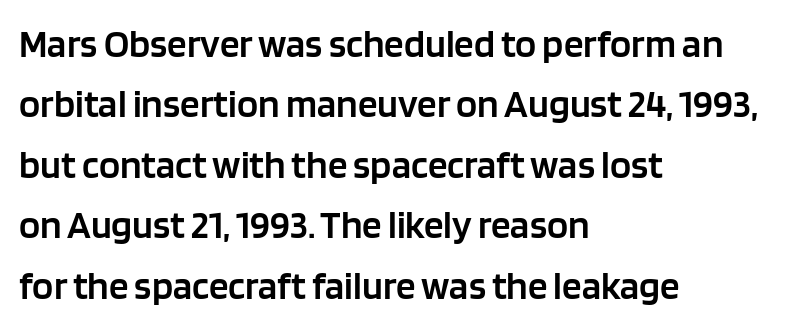
The image shows 39 px semibold sans-serif type, upright; set left-aligned, normal line spacing (1.55x), normal letter spacing, not underlined; low stroke contrast and a large x-height.
